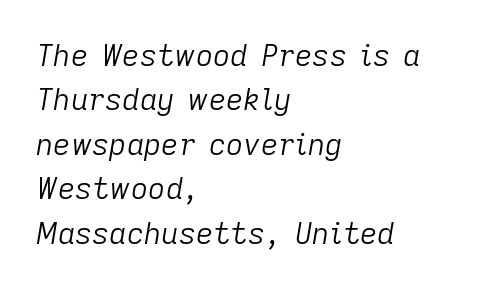
Q: Is the text bold? A: No.
Q: Is the text italic (slanted)? A: Yes, it leans right by about 9 degrees.
Q: Is the text underlined? A: No.
Q: How is the paragraph aligned? A: Left-aligned.
Q: Is the spacing between letters normal or unusually wide? A: Normal.
Q: Is the spacing between lines tight, normal or loose? A: Normal.
Q: Width (condensed, normal, or wide)? A: Normal.
Q: Stroke contrast? A: Low.
Q: x-height? A: Medium.
Q: Monospaced? A: No.
